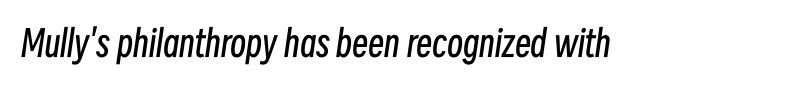
The image shows 36 px regular-weight, condensed type, italic (leaning right); set normal letter spacing, not underlined; low stroke contrast and a medium x-height.
